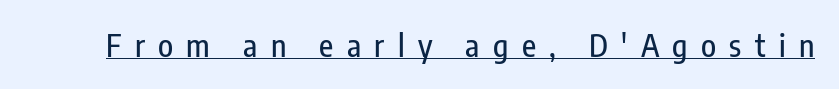
Q: Is the text italic (slanted)? A: No, it is upright.
Q: Is the typeface a serif or a sans-serif typeface? A: Sans-serif.
Q: Is the text underlined? A: Yes.
Q: Is the spacing between letters normal or unusually wide? A: Unusually wide.
Q: Width (condensed, normal, or wide)? A: Condensed.
Q: Stroke contrast? A: Low.
Q: x-height? A: Medium.
Q: Monospaced? A: No.
